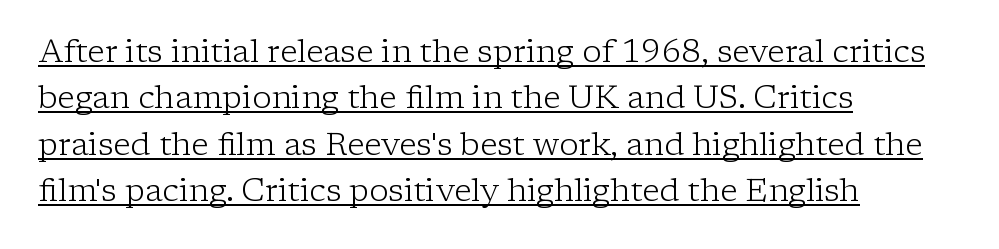
{"serif": "yes", "italic": "no", "bold": "no", "weight": "light", "width": "normal", "stroke_contrast": "low", "x_height": "medium", "monospaced": "no", "underline": "yes", "align": "left", "line_spacing": "normal", "line_spacing_ratio": 1.45, "letter_spacing": "normal", "letter_spacing_em": 0.0, "glyph_px": 32}
